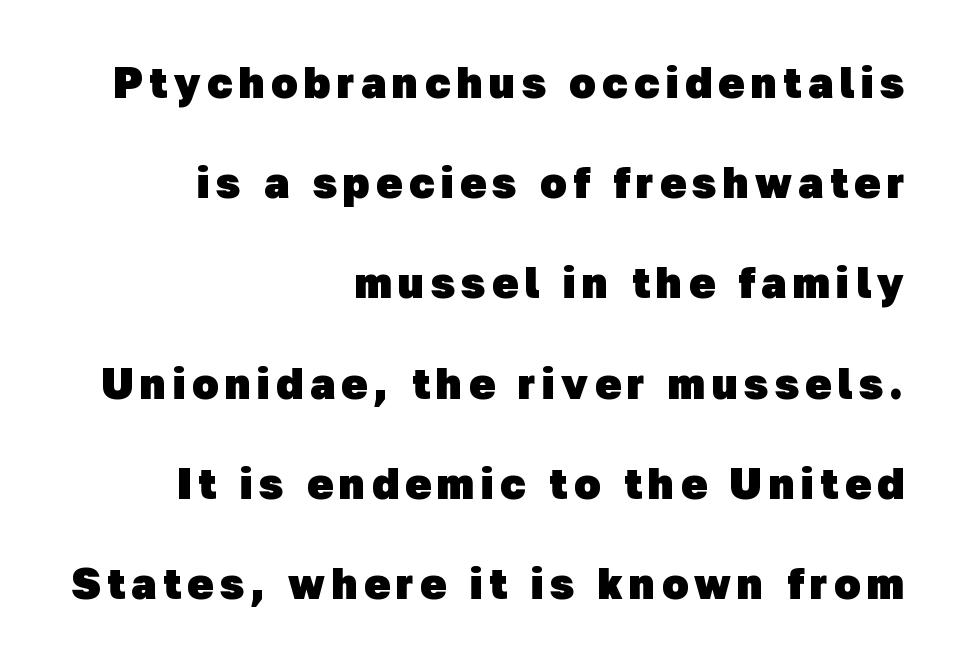
The font family rendered here belongs to the sans-serif group. Just letters on the line, the space beneath them empty. Is this a fixed-width face? No — the glyphs have proportional, varying widths. Reading down the column, the eye jumps a long way to each next line.
